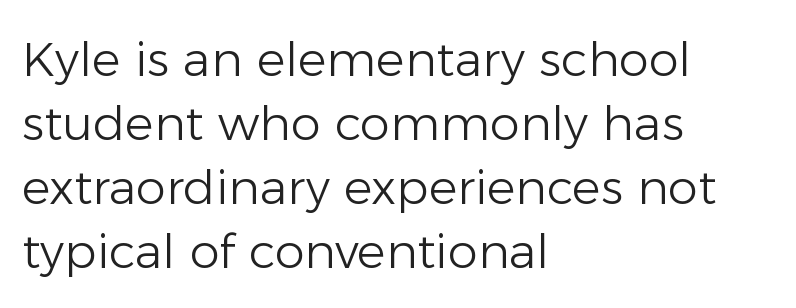
{"serif": "no", "italic": "no", "bold": "no", "weight": "light", "width": "normal", "stroke_contrast": "low", "x_height": "medium", "monospaced": "no", "underline": "no", "align": "left", "line_spacing": "normal", "line_spacing_ratio": 1.33, "letter_spacing": "normal", "letter_spacing_em": 0.0, "glyph_px": 48}
